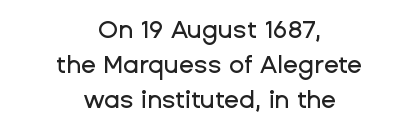
The image shows 25 px text type, upright; set centered, normal line spacing (1.41x), normal letter spacing, not underlined.
